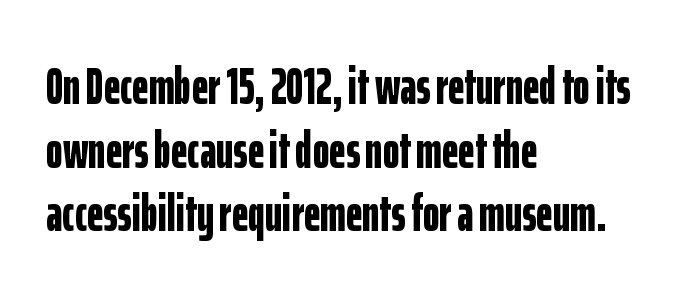
The image shows 51 px bold, condensed sans-serif type, upright; set left-aligned, normal line spacing (1.25x), normal letter spacing, not underlined; low stroke contrast and a medium x-height.
